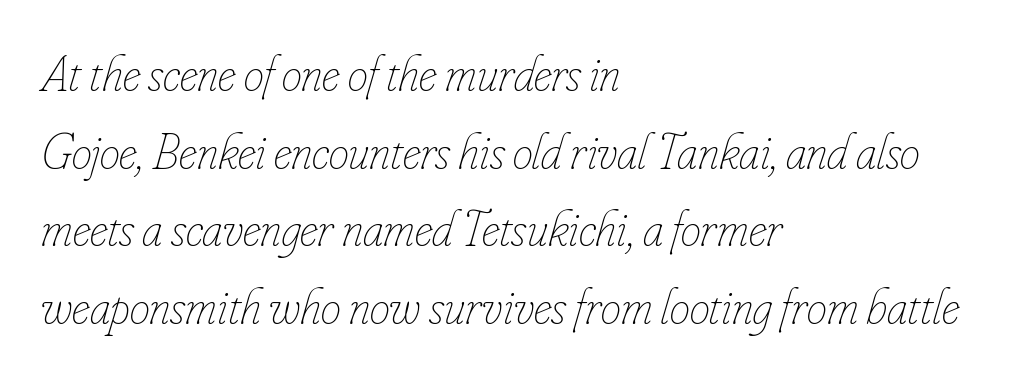
{"italic": "yes", "lean": "right", "slant_degrees": 16, "bold": "no", "weight": "thin", "width": "condensed", "stroke_contrast": "low", "x_height": "small", "monospaced": "no", "underline": "no", "align": "left", "line_spacing": "normal", "line_spacing_ratio": 1.52, "letter_spacing": "normal", "letter_spacing_em": 0.0, "glyph_px": 51}
